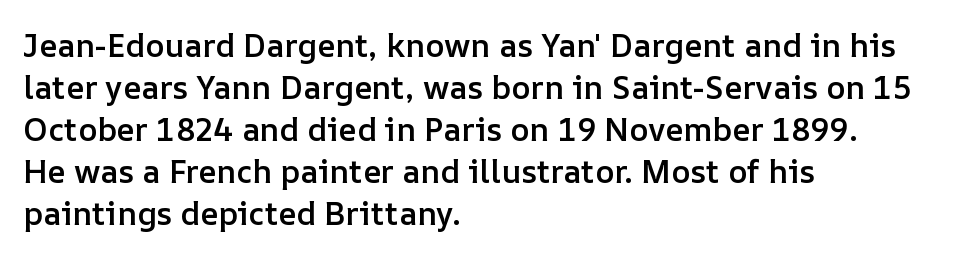
Q: Is the text bold? A: Semi-bold.
Q: Is the text italic (slanted)? A: No, it is upright.
Q: Is the text underlined? A: No.
Q: How is the paragraph aligned? A: Left-aligned.
Q: Is the spacing between letters normal or unusually wide? A: Normal.
Q: Is the spacing between lines tight, normal or loose? A: Normal.
Q: Width (condensed, normal, or wide)? A: Normal.
Q: Stroke contrast? A: Low.
Q: x-height? A: Medium.
Q: Monospaced? A: No.
